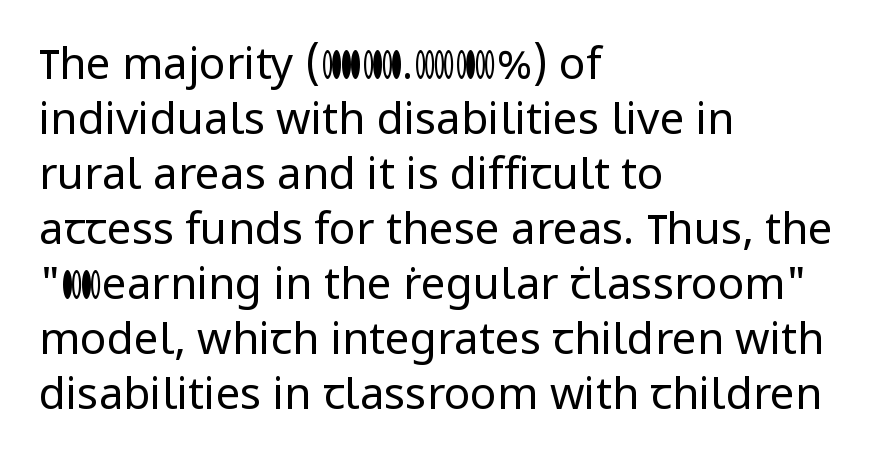
The image shows 44 px regular-weight sans-serif type, upright; set left-aligned, normal line spacing (1.25x), normal letter spacing, not underlined; low stroke contrast and a medium x-height.
